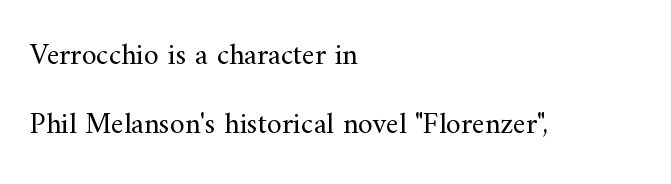
The image shows 30 px regular-weight serif type, upright; set left-aligned, loose line spacing (2.31x), normal letter spacing, not underlined; medium stroke contrast and a small x-height.
